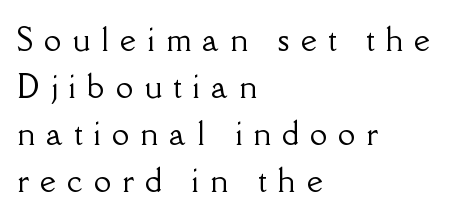
The typesetter chose a ragged-right arrangement here. Has an underline been added? It has not. Are there feet on the stems? There are — it's a serif. Vertically, the passage feels balanced, rows spaced as you'd expect. Students, note that the glyphs here are deliberately spaced far apart.
